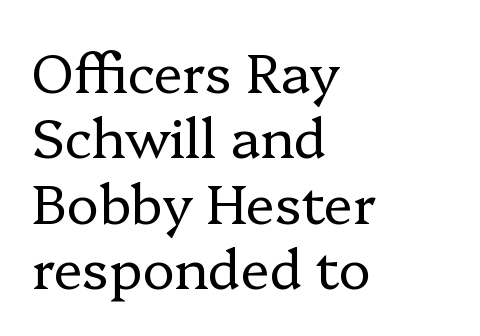
{"serif": "yes", "italic": "no", "bold": "no", "weight": "regular", "width": "normal", "stroke_contrast": "low", "x_height": "medium", "monospaced": "no", "underline": "no", "align": "left", "line_spacing_ratio": 1.21, "letter_spacing": "normal", "letter_spacing_em": 0.0, "glyph_px": 54}
